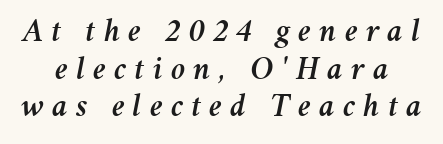
{"italic": "yes", "lean": "right", "slant_degrees": 11, "width": "normal", "stroke_contrast": "medium", "x_height": "medium", "monospaced": "no", "underline": "no", "line_spacing": "tight", "line_spacing_ratio": 1.14, "letter_spacing": "wide", "letter_spacing_em": 0.25, "glyph_px": 33}
